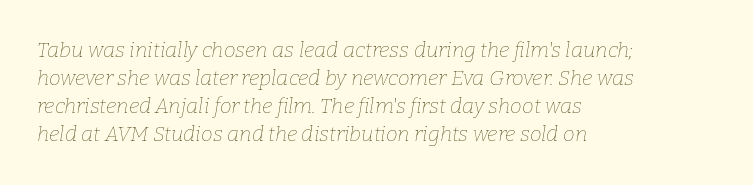
What stands out about the letter spacing? Nothing — it is the standard amount. What's the leading like? Ordinary, nothing unusual. Lines of text with bare space underneath. The text carries the slant typical of an italic or oblique font.
